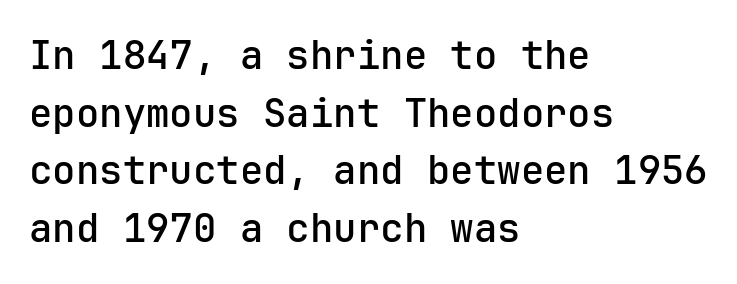
The image shows 39 px sans-serif type, upright, monospaced; set left-aligned, normal line spacing (1.48x), normal letter spacing, not underlined; low stroke contrast and a medium x-height.
